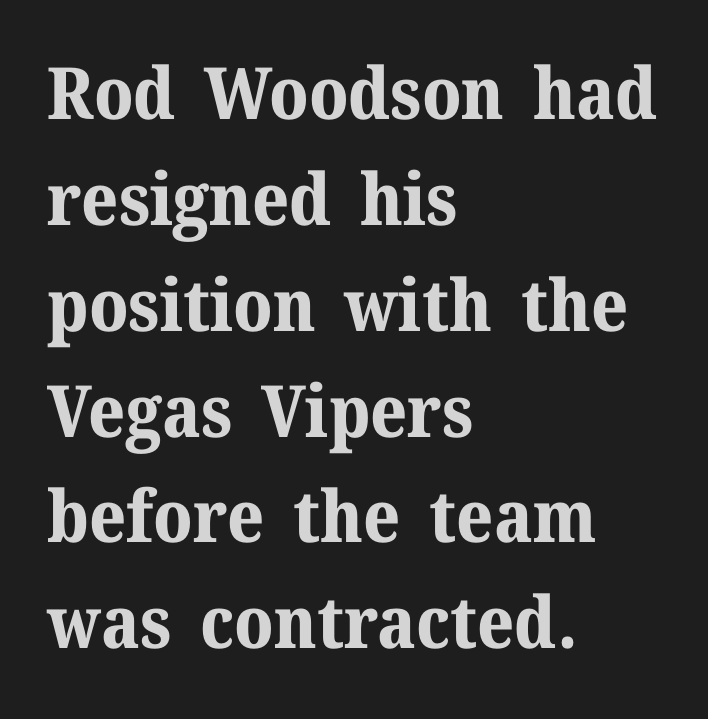
Posture: upright roman. Lines of text with bare space underneath. Note: serifs present on the glyphs. Caption: multi-line text, flush left, ragged right. Here the designer chose a conventional face with non-uniform glyph widths.
